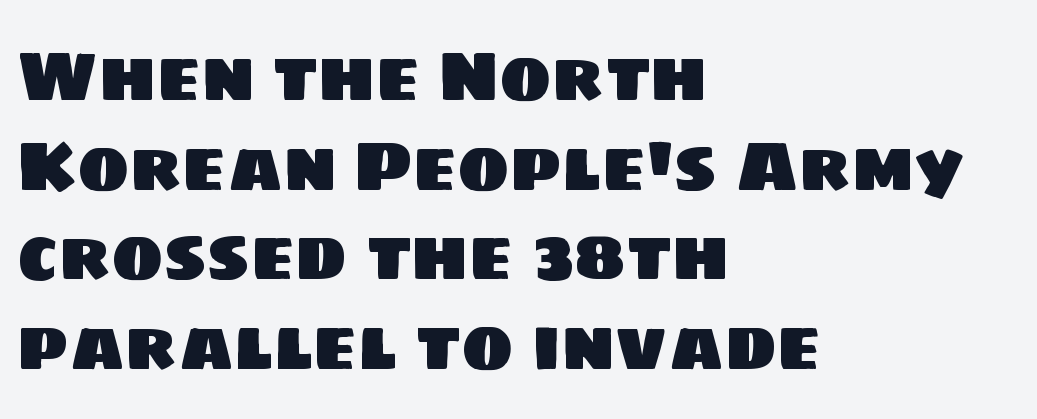
The image shows 70 px sans-serif type; set left-aligned, normal line spacing (1.28x), normal letter spacing, not underlined; low stroke contrast and a large x-height.
